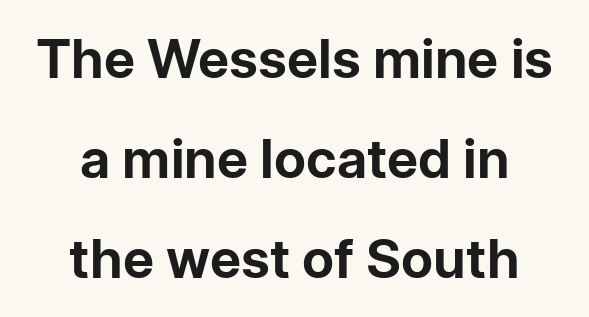
Caption: standard tracking, unaltered. Each row of text sits above clean, open space. Typographically, this falls in the sans-serif category. Notice how the stems are strictly vertical — no italics here. Every row of glyphs is offset so its center matches the block's center.
